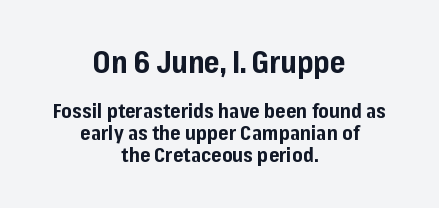
The image shows 30 px bold sans-serif type, upright; set centered, tight line spacing (1.08x), normal letter spacing, not underlined; the first (top) block is 1.5x larger; low stroke contrast and a medium x-height.
